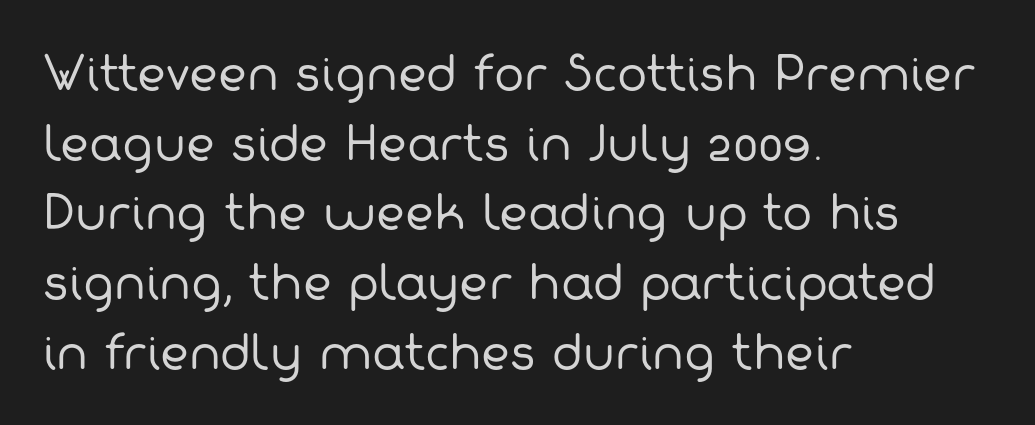
I'd call this a sans setting — the letters go barefoot. This sample has the flowing, uneven cadence of proportional lettering. Left-aligned paragraph, ragged on the right. Ink coverage per letter is moderate at most. The rows are spaced the way most documents space them. This sample uses plain, unmodified letter spacing.
